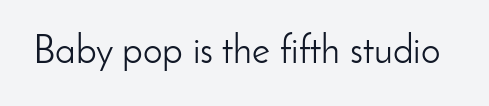
{"serif": "no", "italic": "no", "bold": "no", "weight": "light", "width": "normal", "stroke_contrast": "low", "x_height": "small", "monospaced": "no", "underline": "no", "letter_spacing": "normal", "letter_spacing_em": 0.0, "glyph_px": 39}
